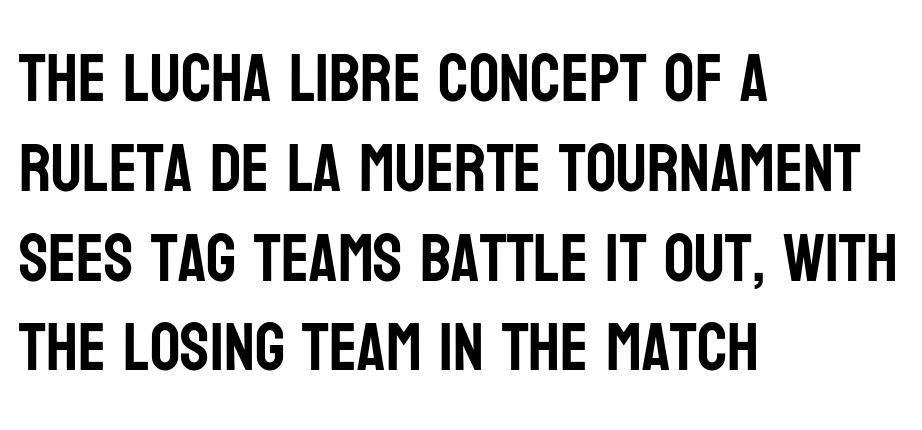
{"serif": "no", "italic": "no", "width": "condensed", "stroke_contrast": "low", "x_height": "large", "monospaced": "no", "underline": "no", "align": "left", "line_spacing": "normal", "line_spacing_ratio": 1.34, "letter_spacing": "normal", "letter_spacing_em": 0.0, "glyph_px": 67}
